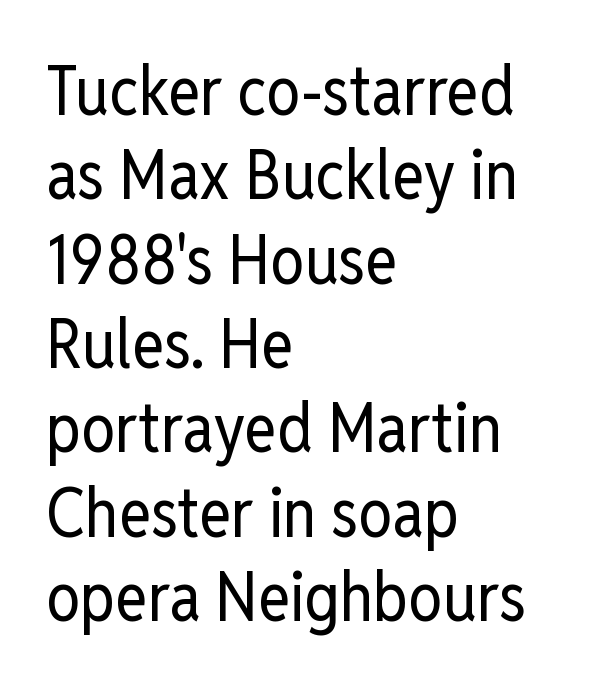
Is the block centered? No — it sits flush against the left margin. Serif or sans? Sans — the stroke terminals are bare. The passage shown is not underscored anywhere. Look at the tracking — it's just the regular setting, nothing added. The passage shown is typed in a proportional face where columns would drift.
